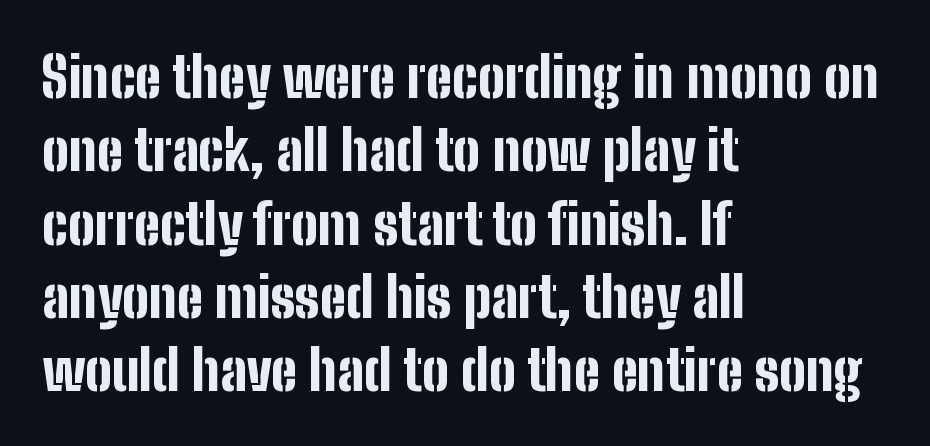
The image shows 56 px bold, condensed sans-serif type, upright; set left-aligned, normal line spacing (1.31x), normal letter spacing, not underlined; low stroke contrast and a medium x-height.
